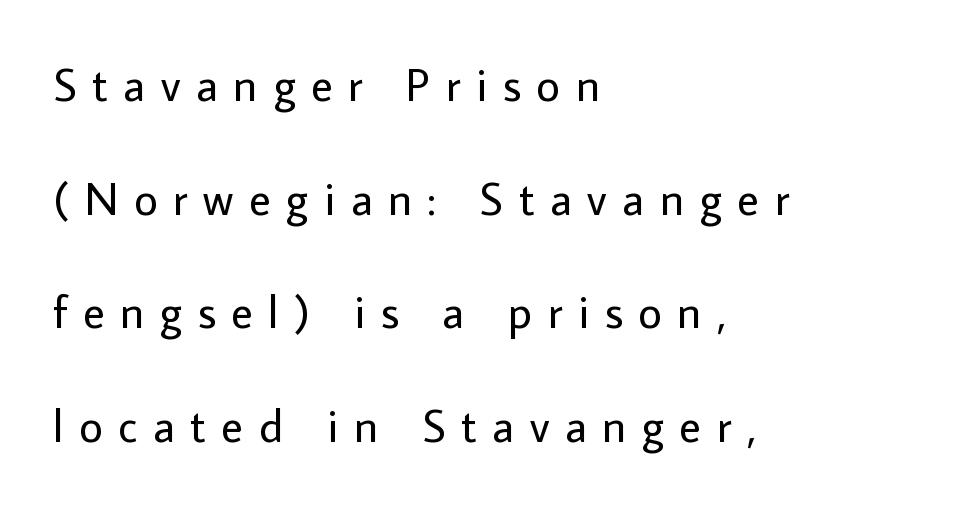
Q: Is the text bold? A: No.
Q: Is the text italic (slanted)? A: No, it is upright.
Q: Is the typeface a serif or a sans-serif typeface? A: Sans-serif.
Q: Is the text underlined? A: No.
Q: How is the paragraph aligned? A: Left-aligned.
Q: Is the spacing between letters normal or unusually wide? A: Unusually wide.
Q: Is the spacing between lines tight, normal or loose? A: Loose.
Q: Width (condensed, normal, or wide)? A: Normal.
Q: Stroke contrast? A: Low.
Q: x-height? A: Medium.
Q: Monospaced? A: No.
